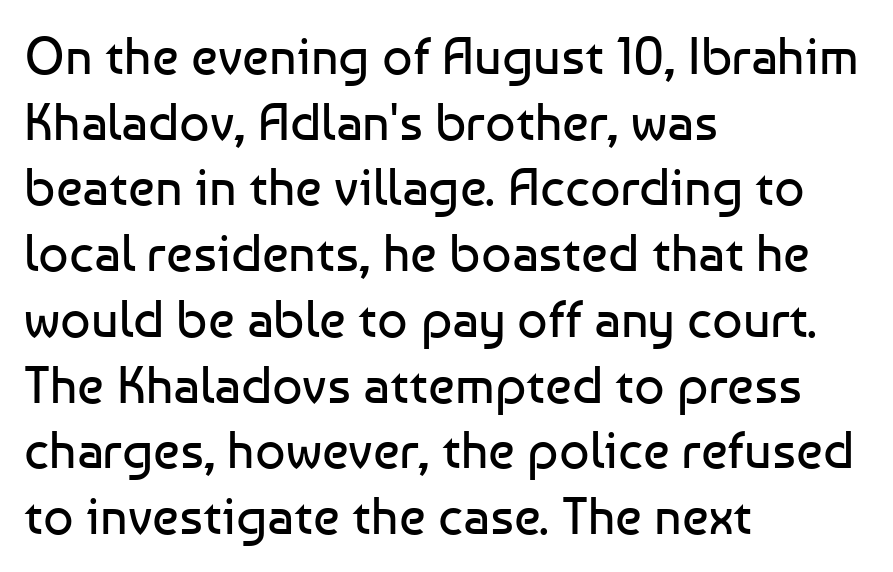
{"serif": "no", "italic": "no", "bold": "no", "weight": "regular", "width": "normal", "stroke_contrast": "low", "x_height": "medium", "monospaced": "no", "underline": "no", "align": "left", "line_spacing_ratio": 1.24, "letter_spacing": "normal", "letter_spacing_em": 0.0, "glyph_px": 53}
